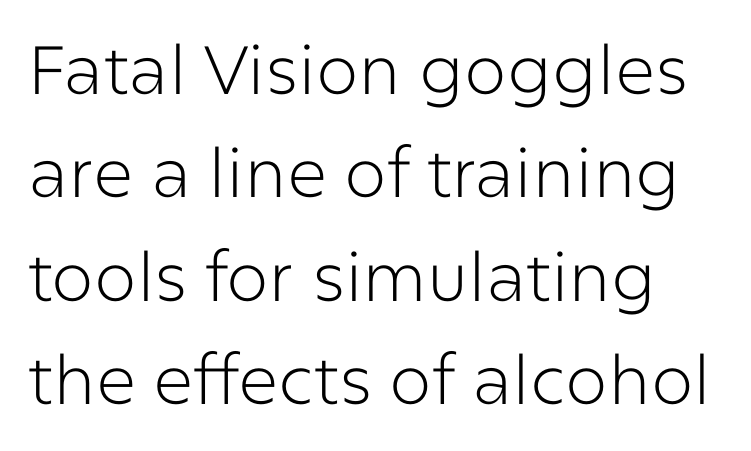
{"serif": "no", "italic": "no", "bold": "no", "weight": "light", "width": "normal", "stroke_contrast": "low", "x_height": "medium", "monospaced": "no", "underline": "no", "line_spacing": "normal", "line_spacing_ratio": 1.52, "letter_spacing": "normal", "letter_spacing_em": 0.0, "glyph_px": 68}
